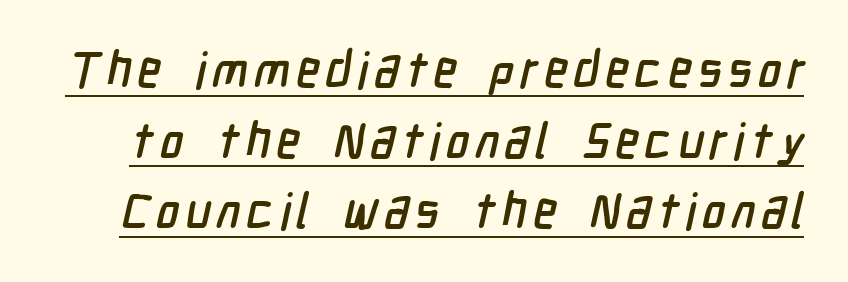
The passage shown is typeset with a sans-serif family. Here the designer chose a conventional face with non-uniform glyph widths. The rendering uses the underline text-decoration. In terms of leading, this rendering sits right in the middle.
